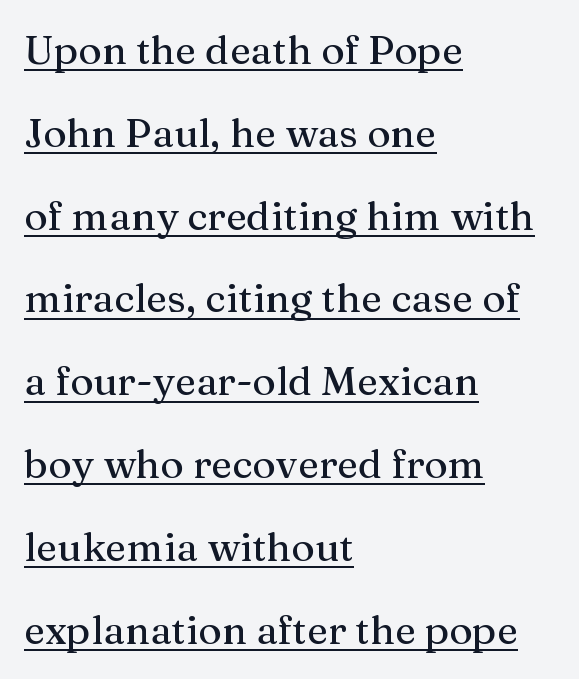
Q: Is the text italic (slanted)? A: No, it is upright.
Q: Is the typeface a serif or a sans-serif typeface? A: Serif.
Q: Is the text underlined? A: Yes.
Q: How is the paragraph aligned? A: Left-aligned.
Q: Is the spacing between letters normal or unusually wide? A: Normal.
Q: Is the spacing between lines tight, normal or loose? A: Loose.
Q: Width (condensed, normal, or wide)? A: Normal.
Q: Stroke contrast? A: Medium.
Q: x-height? A: Medium.
Q: Monospaced? A: No.
